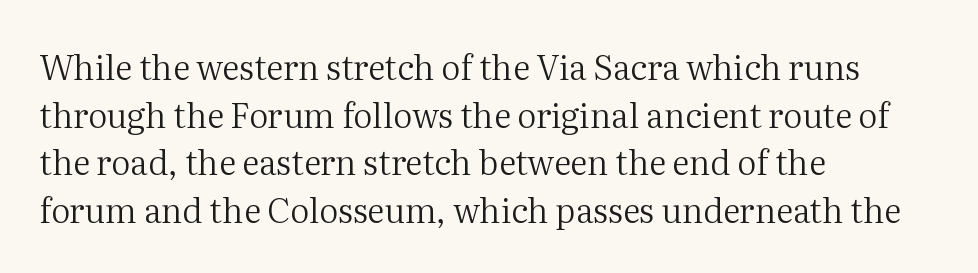
Q: Is the text bold? A: No.
Q: Is the text italic (slanted)? A: No, it is upright.
Q: Is the typeface a serif or a sans-serif typeface? A: Serif.
Q: Is the text underlined? A: No.
Q: How is the paragraph aligned? A: Left-aligned.
Q: Is the spacing between letters normal or unusually wide? A: Normal.
Q: Is the spacing between lines tight, normal or loose? A: Normal.
Q: Width (condensed, normal, or wide)? A: Normal.
Q: Stroke contrast? A: Medium.
Q: x-height? A: Medium.
Q: Monospaced? A: No.
